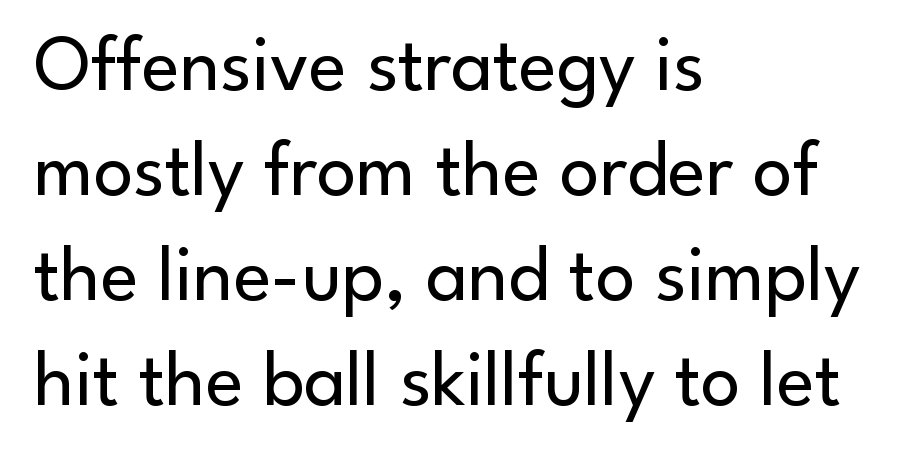
The image shows 79 px regular-weight sans-serif type, upright; set left-aligned, normal line spacing (1.33x), normal letter spacing, not underlined; low stroke contrast and a small x-height.
